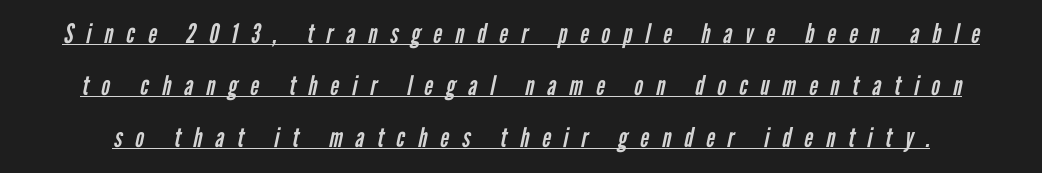
Q: Is the text bold? A: No.
Q: Is the text underlined? A: Yes.
Q: Is the spacing between letters normal or unusually wide? A: Unusually wide.
Q: Is the spacing between lines tight, normal or loose? A: Loose.
